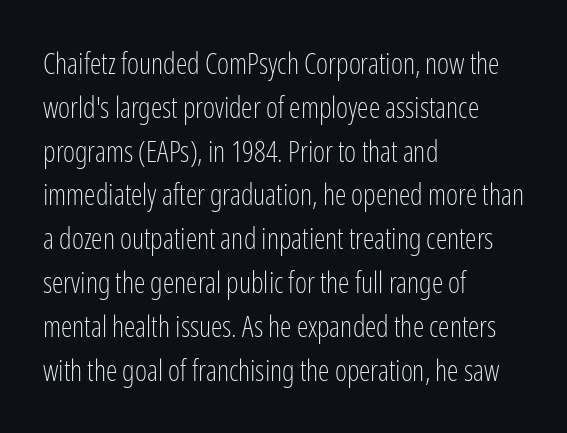
The image shows 29 px light, condensed sans-serif type, upright; set left-aligned, normal line spacing (1.51x), normal letter spacing, not underlined; low stroke contrast and a medium x-height.
